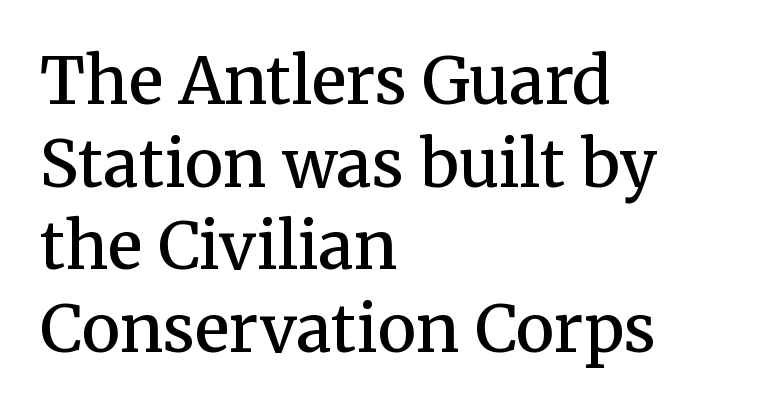
{"serif": "yes", "italic": "no", "bold": "semi", "weight": "semibold", "width": "normal", "stroke_contrast": "medium", "x_height": "medium", "monospaced": "no", "underline": "no", "align": "left", "line_spacing": "normal", "line_spacing_ratio": 1.27, "letter_spacing": "normal", "letter_spacing_em": 0.0, "glyph_px": 65}
